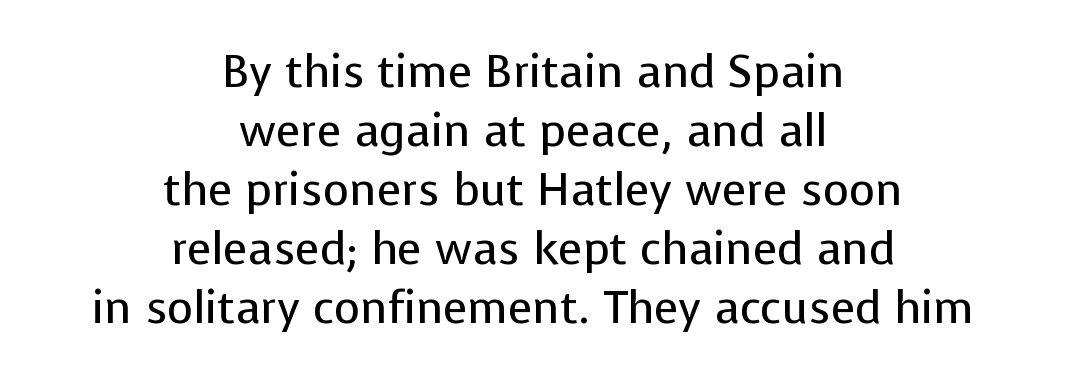
The face used here is rendered with its standard letterfit. Do the characters align in a grid? No, the font is proportional. This reads as an unemphasized weight, regular at the heaviest. The strip under each line holds only bare page.
